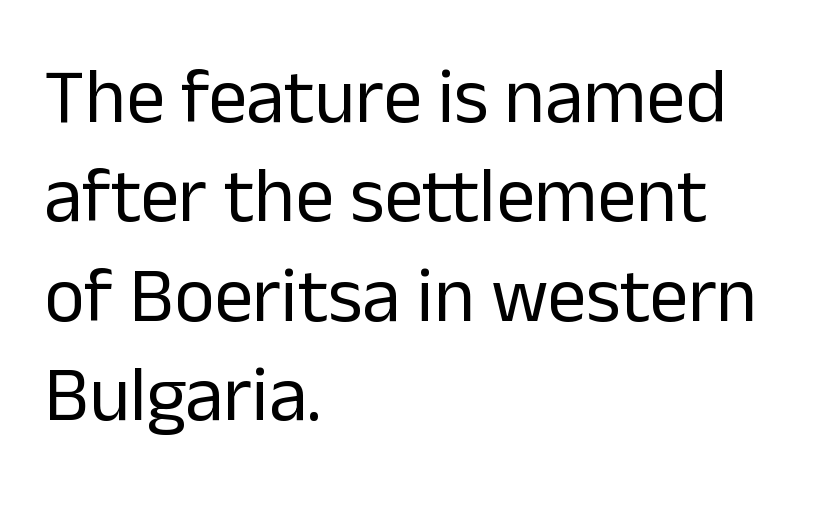
Q: Is the text bold? A: No.
Q: Is the text italic (slanted)? A: No, it is upright.
Q: Is the typeface a serif or a sans-serif typeface? A: Sans-serif.
Q: Is the text underlined? A: No.
Q: How is the paragraph aligned? A: Left-aligned.
Q: Is the spacing between letters normal or unusually wide? A: Normal.
Q: Is the spacing between lines tight, normal or loose? A: Normal.
Q: Width (condensed, normal, or wide)? A: Normal.
Q: Stroke contrast? A: Low.
Q: x-height? A: Medium.
Q: Monospaced? A: No.
